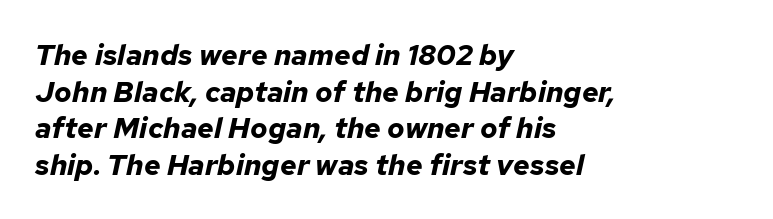
The image shows 29 px bold type, italic (leaning right); set left-aligned, normal line spacing (1.26x), normal letter spacing, not underlined; low stroke contrast and a medium x-height.
